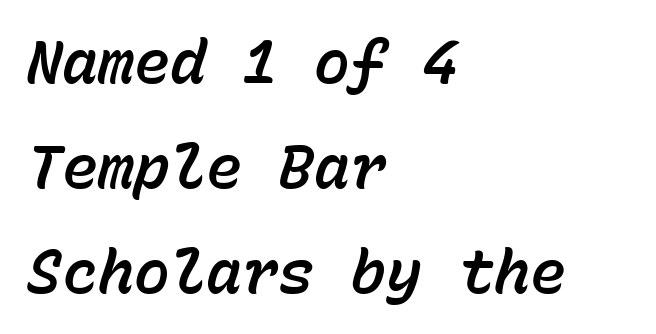
Left-aligned paragraph, ragged on the right. Descenders hang freely into open space. Do the characters align in a grid? Yes, the font is monospaced. This rendering leaves character spacing at its baseline value. When letters slant like this, we call the style italic.
